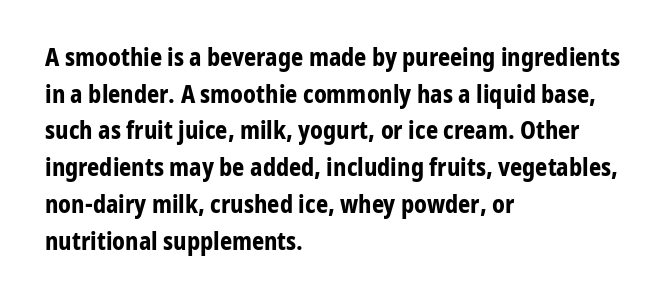
Q: Is the text bold? A: Yes.
Q: Is the text italic (slanted)? A: No, it is upright.
Q: Is the text underlined? A: No.
Q: How is the paragraph aligned? A: Left-aligned.
Q: Is the spacing between letters normal or unusually wide? A: Normal.
Q: Is the spacing between lines tight, normal or loose? A: Normal.
